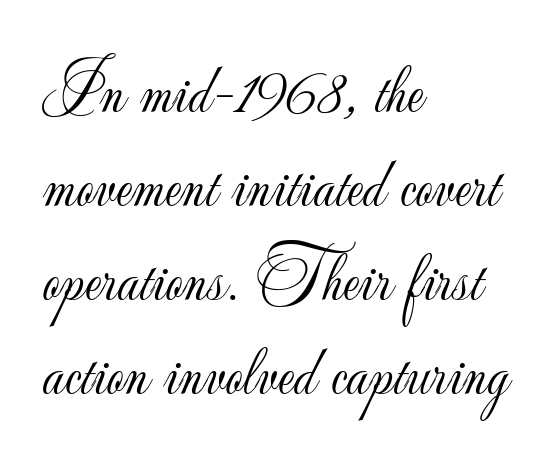
Q: Is the text bold? A: No.
Q: Is the text italic (slanted)? A: Yes.
Q: Is the typeface a serif or a sans-serif typeface? A: Sans-serif.
Q: Is the text underlined? A: No.
Q: How is the paragraph aligned? A: Left-aligned.
Q: Is the spacing between letters normal or unusually wide? A: Normal.
Q: Is the spacing between lines tight, normal or loose? A: Normal.
Q: Width (condensed, normal, or wide)? A: Normal.
Q: Stroke contrast? A: Low.
Q: x-height? A: Small.
Q: Monospaced? A: No.
